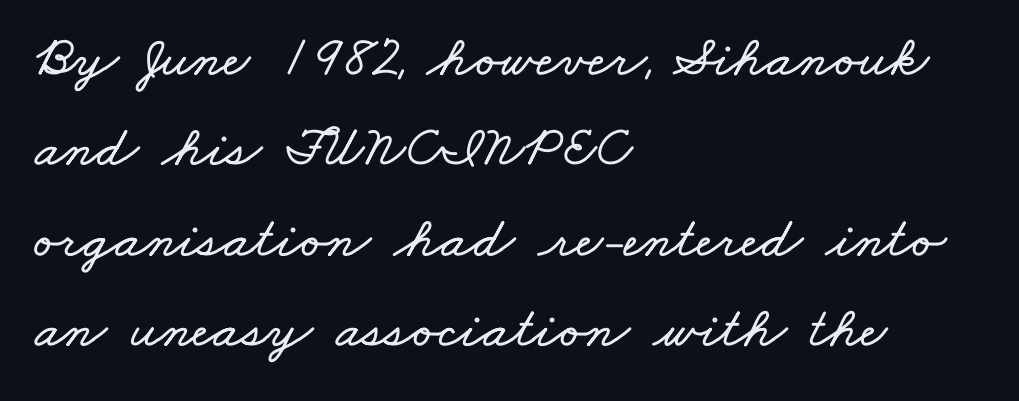
{"width": "wide", "stroke_contrast": "low", "x_height": "small", "monospaced": "no", "underline": "no", "align": "left", "line_spacing": "normal", "line_spacing_ratio": 1.56, "letter_spacing": "normal", "letter_spacing_em": 0.0, "glyph_px": 58}
